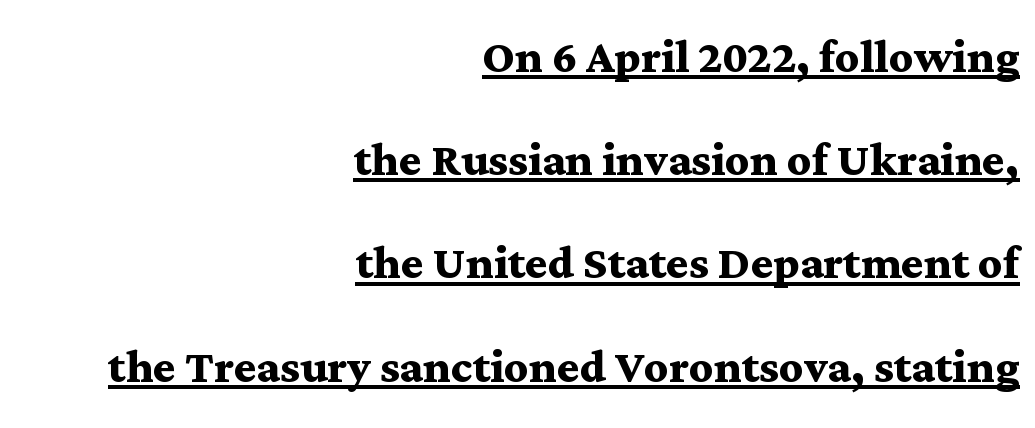
Weight check: bold — yes, fully. Quick note: underline on. A typesetter would label this face a serif. This sample uses an upright cut, with every glyph sitting square on the baseline.
